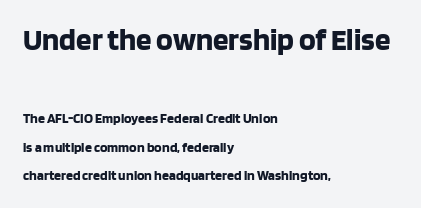
Q: Is the text bold? A: Yes.
Q: Is the text italic (slanted)? A: No, it is upright.
Q: Is the typeface a serif or a sans-serif typeface? A: Sans-serif.
Q: Is the text underlined? A: No.
Q: How is the paragraph aligned? A: Left-aligned.
Q: Is the spacing between letters normal or unusually wide? A: Normal.
Q: Is the spacing between lines tight, normal or loose? A: Loose.
Q: Which block of text is set in a larger size, the first (top) or the second (bottom)? A: The first (top) one.
Q: Width (condensed, normal, or wide)? A: Normal.
Q: Stroke contrast? A: Low.
Q: x-height? A: Large.
Q: Monospaced? A: No.
